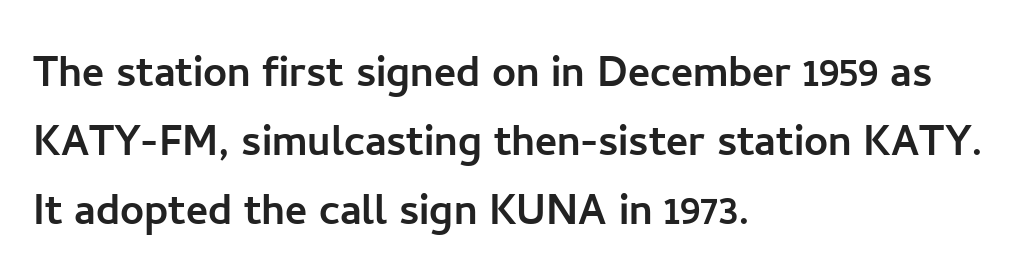
Q: Is the text italic (slanted)? A: No, it is upright.
Q: Is the typeface a serif or a sans-serif typeface? A: Sans-serif.
Q: Is the text underlined? A: No.
Q: How is the paragraph aligned? A: Left-aligned.
Q: Is the spacing between letters normal or unusually wide? A: Normal.
Q: Is the spacing between lines tight, normal or loose? A: Normal.
Q: Width (condensed, normal, or wide)? A: Normal.
Q: Stroke contrast? A: Low.
Q: x-height? A: Medium.
Q: Monospaced? A: No.
